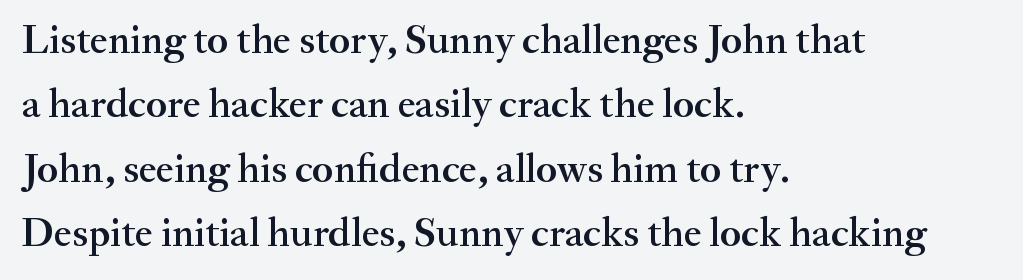
{"serif": "yes", "italic": "no", "bold": "semi", "weight": "semibold", "width": "normal", "stroke_contrast": "medium", "x_height": "small", "monospaced": "no", "underline": "no", "align": "left", "line_spacing": "normal", "line_spacing_ratio": 1.57, "letter_spacing": "normal", "letter_spacing_em": 0.0, "glyph_px": 41}
